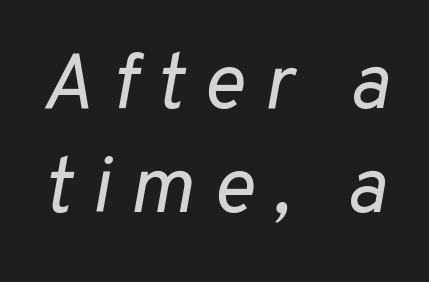
The image shows 79 px regular-weight type, italic (leaning right); set normal line spacing (1.32x), unusually wide letter spacing (+0.24 em), not underlined; low stroke contrast and a medium x-height.
